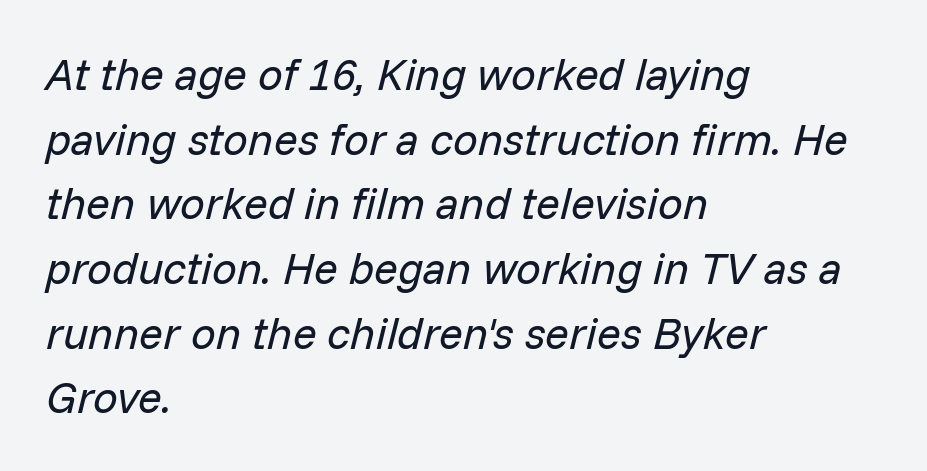
Q: Is the text bold? A: No.
Q: Is the text italic (slanted)? A: Yes, it leans right by about 14 degrees.
Q: Is the text underlined? A: No.
Q: How is the paragraph aligned? A: Left-aligned.
Q: Is the spacing between letters normal or unusually wide? A: Normal.
Q: Is the spacing between lines tight, normal or loose? A: Normal.
Q: Width (condensed, normal, or wide)? A: Normal.
Q: Stroke contrast? A: Low.
Q: x-height? A: Medium.
Q: Monospaced? A: No.
